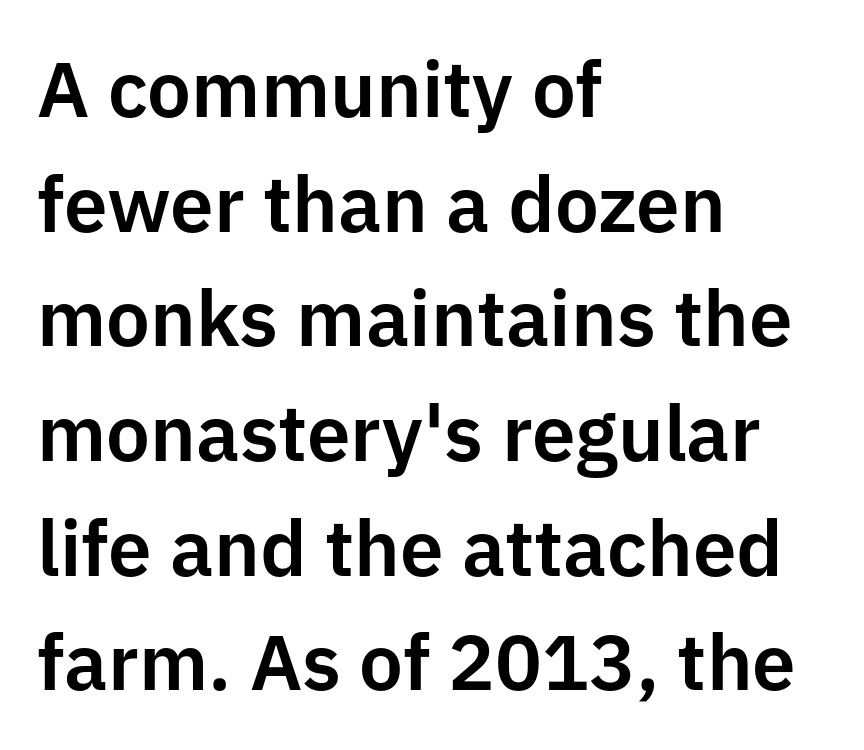
Designer's note — italics off, roman on. Grotesque or geometric, the face here clearly has no serifs. Horizontal bands of white between lines are of average thickness. Does extra space separate the letters? No, they use regular spacing.
